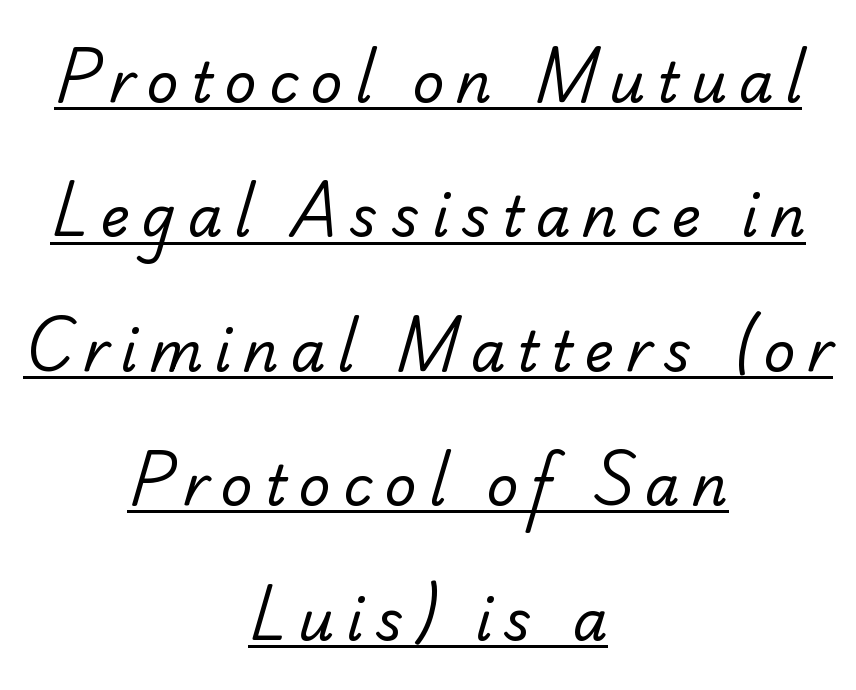
Q: Is the text bold? A: No.
Q: Is the typeface a serif or a sans-serif typeface? A: Serif.
Q: Is the text underlined? A: Yes.
Q: How is the paragraph aligned? A: Centered.
Q: Is the spacing between letters normal or unusually wide? A: Unusually wide.
Q: Is the spacing between lines tight, normal or loose? A: Loose.
Q: Width (condensed, normal, or wide)? A: Normal.
Q: Stroke contrast? A: Low.
Q: x-height? A: Small.
Q: Monospaced? A: No.
